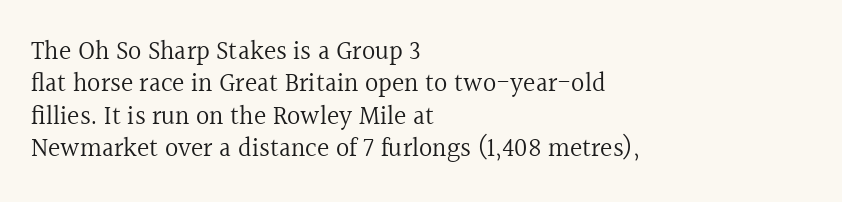
Q: Is the text bold? A: No.
Q: Is the text italic (slanted)? A: No, it is upright.
Q: Is the text underlined? A: No.
Q: How is the paragraph aligned? A: Left-aligned.
Q: Is the spacing between letters normal or unusually wide? A: Normal.
Q: Is the spacing between lines tight, normal or loose? A: Normal.
